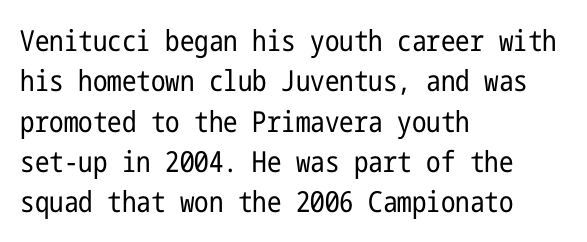
{"serif": "no", "italic": "no", "bold": "no", "weight": "regular", "width": "condensed", "stroke_contrast": "low", "x_height": "medium", "underline": "no", "align": "left", "line_spacing": "normal", "line_spacing_ratio": 1.39, "letter_spacing": "normal", "letter_spacing_em": 0.0, "glyph_px": 29}
